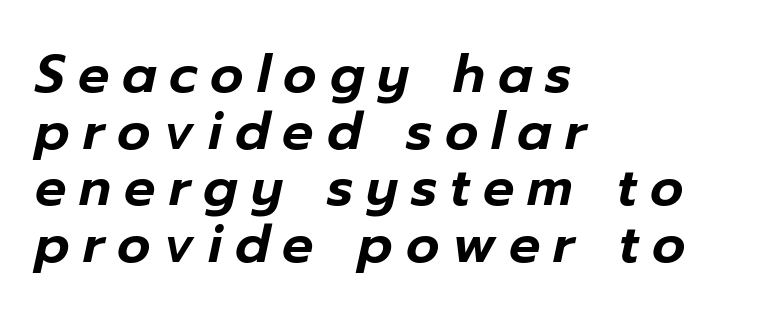
Q: Is the text italic (slanted)? A: Yes, it leans right by about 12 degrees.
Q: Is the text underlined? A: No.
Q: How is the paragraph aligned? A: Left-aligned.
Q: Is the spacing between letters normal or unusually wide? A: Unusually wide.
Q: Is the spacing between lines tight, normal or loose? A: Tight.
Q: Width (condensed, normal, or wide)? A: Normal.
Q: Stroke contrast? A: Low.
Q: x-height? A: Medium.
Q: Monospaced? A: No.
